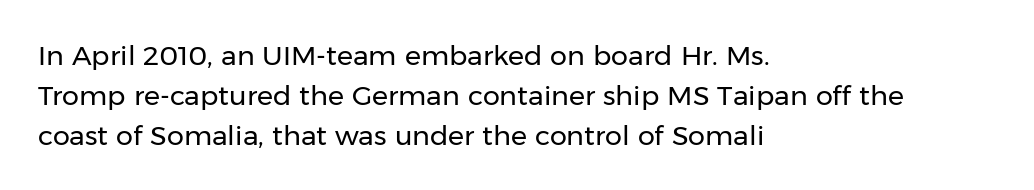
Q: Is the text bold? A: No.
Q: Is the text italic (slanted)? A: No, it is upright.
Q: Is the text underlined? A: No.
Q: How is the paragraph aligned? A: Left-aligned.
Q: Is the spacing between letters normal or unusually wide? A: Normal.
Q: Is the spacing between lines tight, normal or loose? A: Normal.
